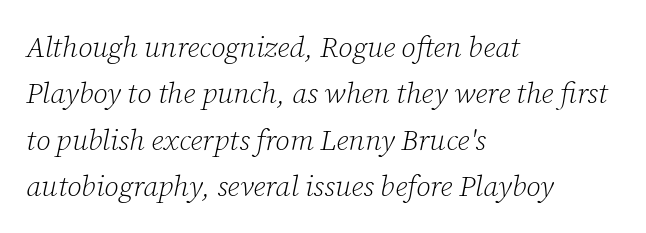
The image shows 29 px light serif type, italic (leaning right); set left-aligned, normal line spacing (1.6x), normal letter spacing, not underlined; low stroke contrast and a medium x-height.
